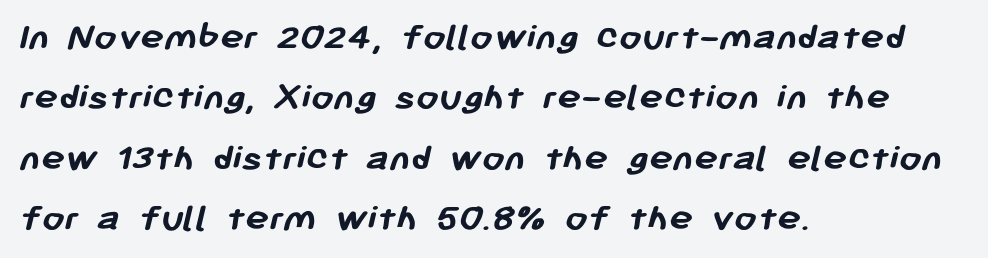
Q: Is the text bold? A: Yes.
Q: Is the typeface a serif or a sans-serif typeface? A: Sans-serif.
Q: Is the text underlined? A: No.
Q: How is the paragraph aligned? A: Left-aligned.
Q: Is the spacing between letters normal or unusually wide? A: Normal.
Q: Is the spacing between lines tight, normal or loose? A: Normal.
Q: Width (condensed, normal, or wide)? A: Normal.
Q: Stroke contrast? A: Low.
Q: x-height? A: Medium.
Q: Monospaced? A: No.
